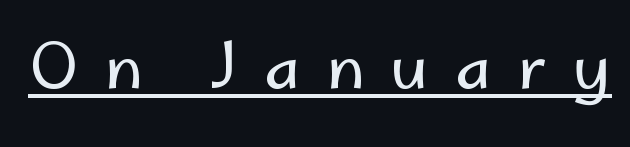
{"serif": "no", "italic": "no", "bold": "no", "weight": "regular", "width": "normal", "stroke_contrast": "low", "x_height": "small", "monospaced": "no", "underline": "yes", "letter_spacing": "wide", "letter_spacing_em": 0.42, "glyph_px": 62}
